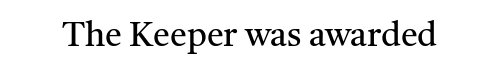
The image shows 34 px regular-weight serif type, upright; set normal letter spacing, not underlined; medium stroke contrast and a medium x-height.
